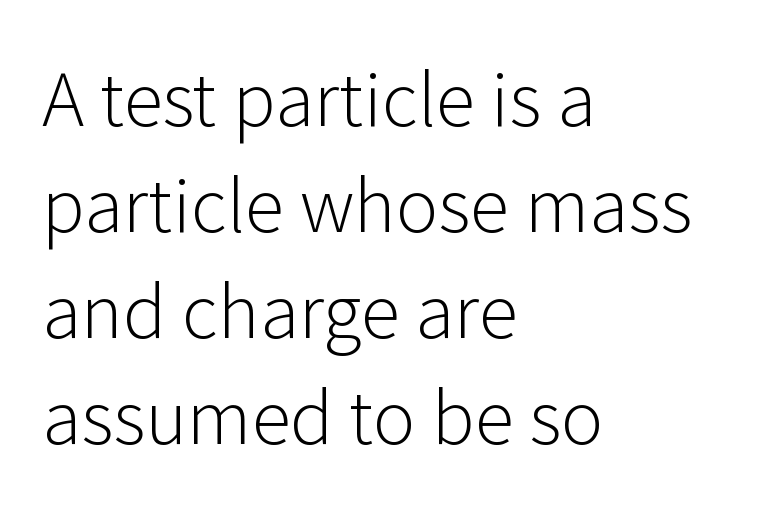
The image shows 72 px light sans-serif type, upright; set left-aligned, normal line spacing (1.47x), normal letter spacing, not underlined; low stroke contrast and a medium x-height.
